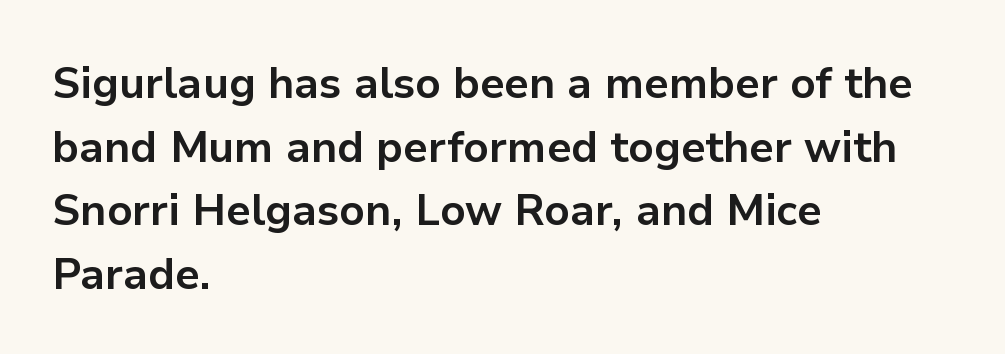
The rendering uses natural spacing where letterforms have individual widths. This is sans-serif lettering, the kind often seen on screens and signage. The type is set solid horizontally, with unmodified tracking. Horizontal alignment here is leftward, the default for most running prose. The gap between lines stays unmarked. Leading: standard.
